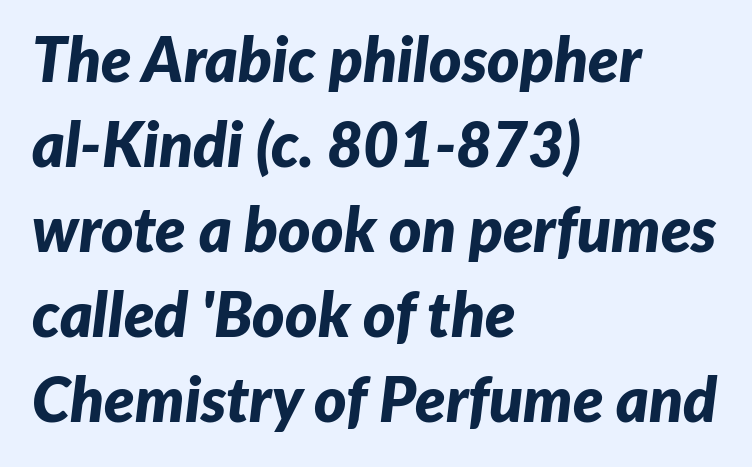
Q: Is the text bold? A: Yes.
Q: Is the text italic (slanted)? A: Yes, it leans right by about 7 degrees.
Q: Is the text underlined? A: No.
Q: How is the paragraph aligned? A: Left-aligned.
Q: Is the spacing between letters normal or unusually wide? A: Normal.
Q: Is the spacing between lines tight, normal or loose? A: Normal.
Q: Width (condensed, normal, or wide)? A: Normal.
Q: Stroke contrast? A: Low.
Q: x-height? A: Medium.
Q: Monospaced? A: No.
